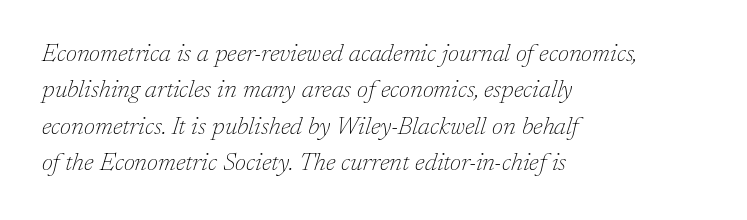
No letter is thick-stroked: the sample isn't bold. Descenders are the only things crossing below the line. Leftover space on each line is placed entirely after the last word. The face used here is rendered with its standard letterfit. You can tell it's italic because the verticals aren't actually vertical. Quick note: interline space is typical.
